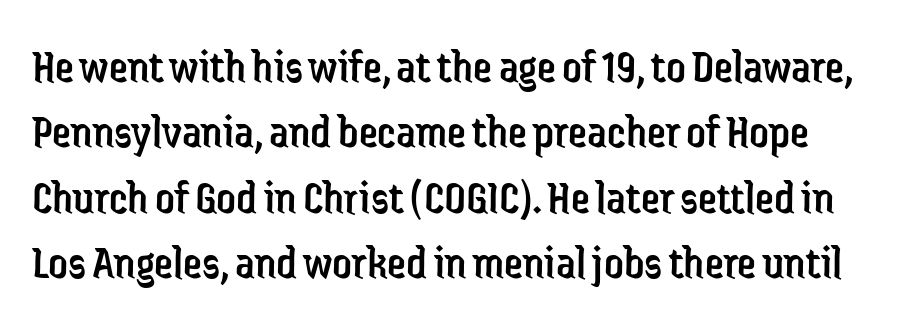
Anything drawn beneath the words? Only blank space. Stroke mass is kept to a normal reading level or below. Ascenders rise straight up at ninety degrees. Character widths vary here, with narrow letters taking less room than wide ones. The face used here is a sans, in the tradition of grotesques and geometrics. Honestly, the letter spacing is just normal — you wouldn't notice it.
